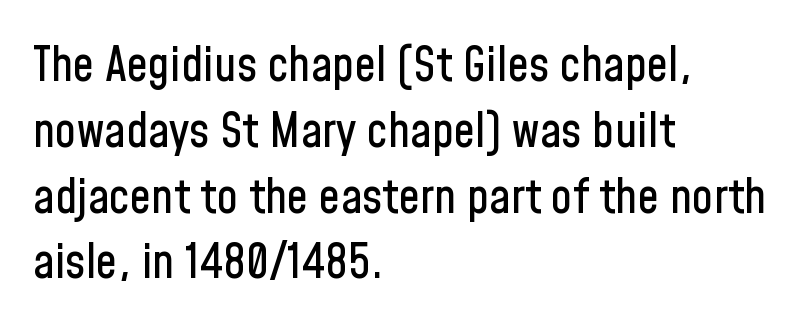
Characters remain perfectly vertical along every line. Look at the bottom of the vertical strokes: they stop flat, with no serifs. This sample keeps an unexceptional amount of space between lines. Compared with typical body copy, the letter spacing here is the same. A student would call this left alignment; a typographer would say flush left, rag right.
